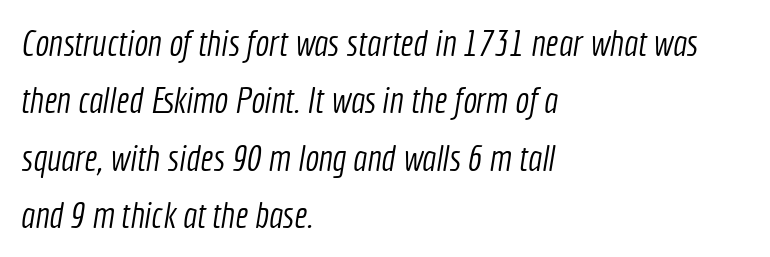
Q: Is the text bold? A: No.
Q: Is the typeface a serif or a sans-serif typeface? A: Sans-serif.
Q: Is the text underlined? A: No.
Q: How is the paragraph aligned? A: Left-aligned.
Q: Is the spacing between letters normal or unusually wide? A: Normal.
Q: Is the spacing between lines tight, normal or loose? A: Normal.
Q: Width (condensed, normal, or wide)? A: Condensed.
Q: x-height? A: Medium.
Q: Monospaced? A: No.
